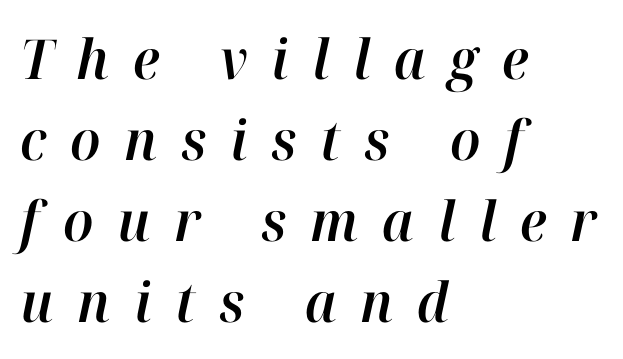
The image shows 55 px text type, italic (leaning right); set left-aligned, normal line spacing (1.47x), unusually wide letter spacing (+0.43 em), not underlined; high stroke contrast and a medium x-height.
